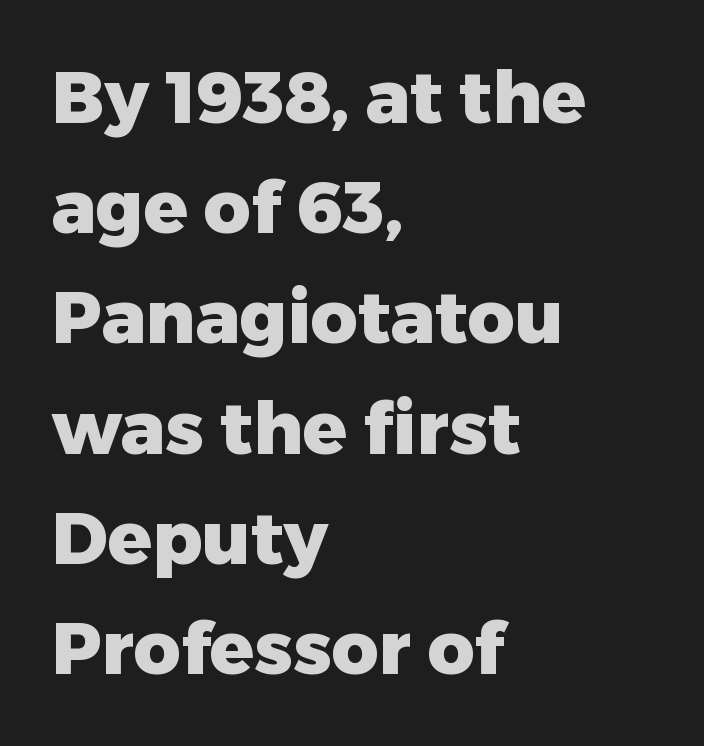
The image shows 73 px heavy sans-serif type, upright; set left-aligned, normal line spacing (1.51x), normal letter spacing, not underlined; low stroke contrast and a medium x-height.
